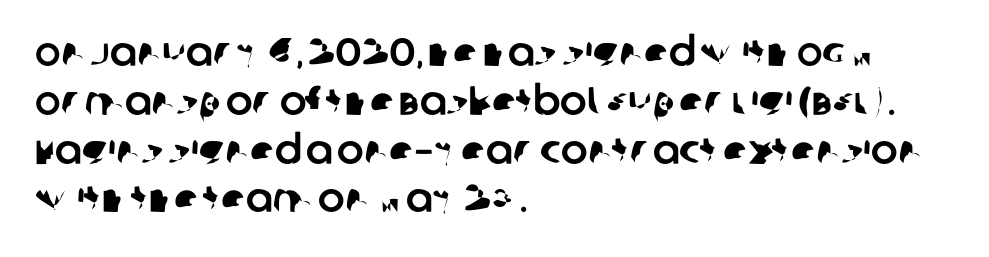
Q: Is the typeface a serif or a sans-serif typeface? A: Sans-serif.
Q: Is the text underlined? A: No.
Q: How is the paragraph aligned? A: Left-aligned.
Q: Is the spacing between letters normal or unusually wide? A: Normal.
Q: Width (condensed, normal, or wide)? A: Normal.
Q: Stroke contrast? A: Low.
Q: x-height? A: Large.
Q: Monospaced? A: No.
